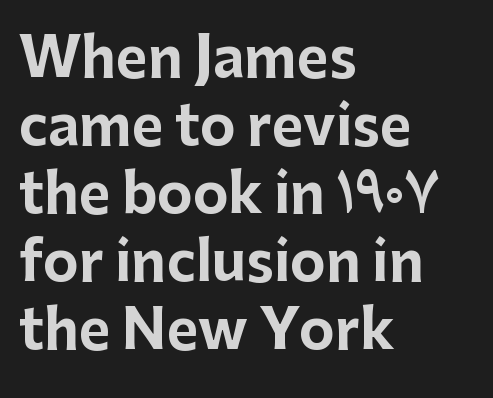
Q: Is the text bold? A: Yes.
Q: Is the text italic (slanted)? A: No, it is upright.
Q: Is the typeface a serif or a sans-serif typeface? A: Sans-serif.
Q: Is the text underlined? A: No.
Q: How is the paragraph aligned? A: Left-aligned.
Q: Is the spacing between letters normal or unusually wide? A: Normal.
Q: Is the spacing between lines tight, normal or loose? A: Normal.
Q: Width (condensed, normal, or wide)? A: Normal.
Q: Stroke contrast? A: Low.
Q: x-height? A: Medium.
Q: Monospaced? A: No.
